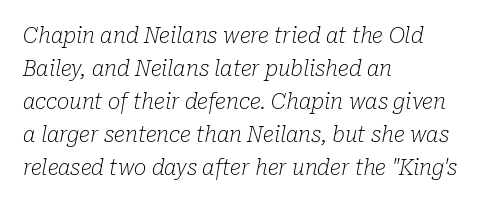
The image shows 21 px text type, italic (leaning right); set left-aligned, normal line spacing (1.57x), normal letter spacing, not underlined.
